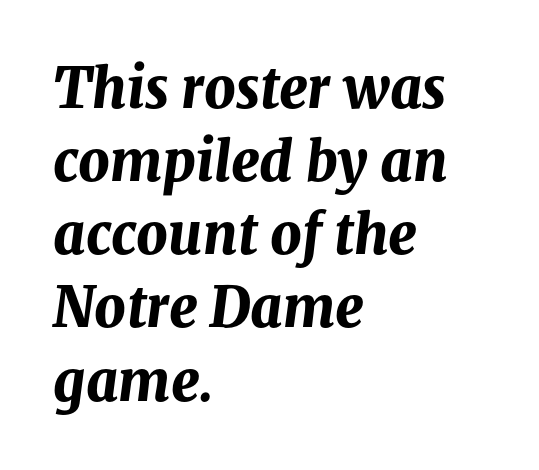
Words appear dense and cohesive because spacing is normal. Students, this is bold: see how much ink each stroke carries. Looking at the ascenders, they clearly lean. Character widths vary here, with narrow letters taking less room than wide ones. The words here are not underlined. Which margin do the lines hug? The left one — the right edge is uneven.
